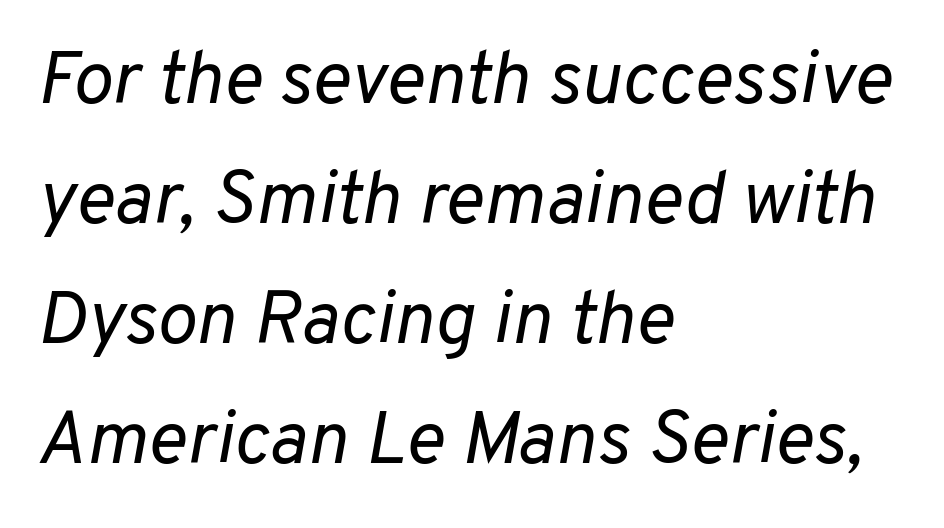
Q: Is the text bold? A: No.
Q: Is the text italic (slanted)? A: Yes, it leans right by about 10 degrees.
Q: Is the text underlined? A: No.
Q: How is the paragraph aligned? A: Left-aligned.
Q: Is the spacing between letters normal or unusually wide? A: Normal.
Q: Is the spacing between lines tight, normal or loose? A: Normal.
Q: Width (condensed, normal, or wide)? A: Normal.
Q: Stroke contrast? A: Low.
Q: x-height? A: Medium.
Q: Monospaced? A: No.
